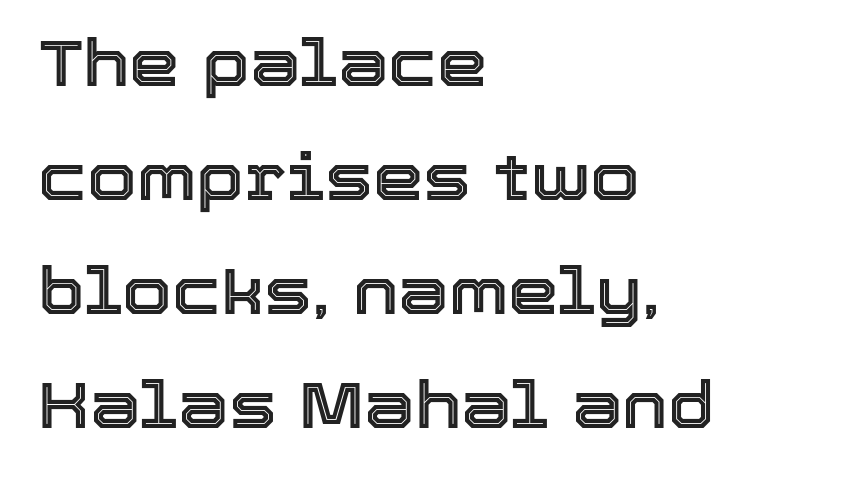
Unlike italic type, these characters show no tilt at all. No word sits above an underline. Left-aligned paragraph, ragged on the right. Do the characters align in a grid? No, the font is proportional. Spacing between characters is what you'd get straight out of the box.
